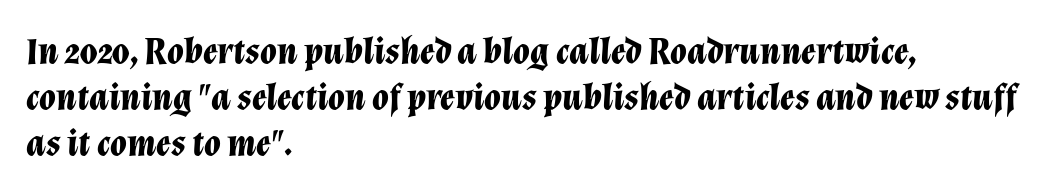
The image shows 38 px bold type, italic (leaning right); set left-aligned, line spacing 1.21x, normal letter spacing, not underlined; low stroke contrast and a medium x-height.
